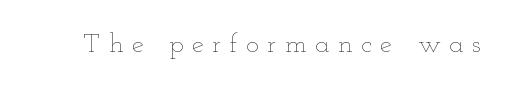
The image shows 27 px text type, upright; set unusually wide letter spacing (+0.32 em), not underlined.
